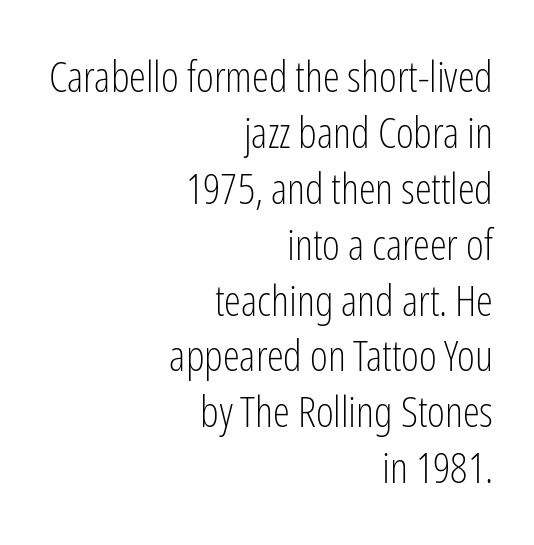
It's the straight-up-and-down kind of type. Proportional: the letters do not fall into vertical columns. Nothing heavy about these letters — not bold at all. The foot of each line stays bare and open.
